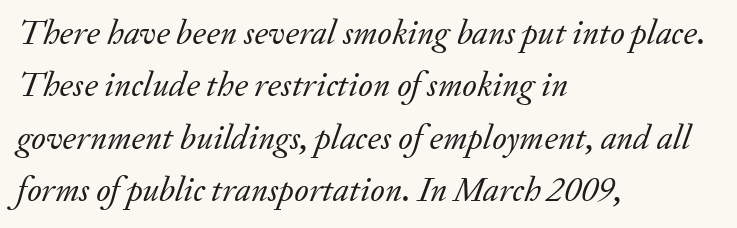
The type family on display is of the serif kind. Bare-footed words on every line. Varying glyph widths throughout — classic text-font behaviour. The passage shown is not bold in any degree.
